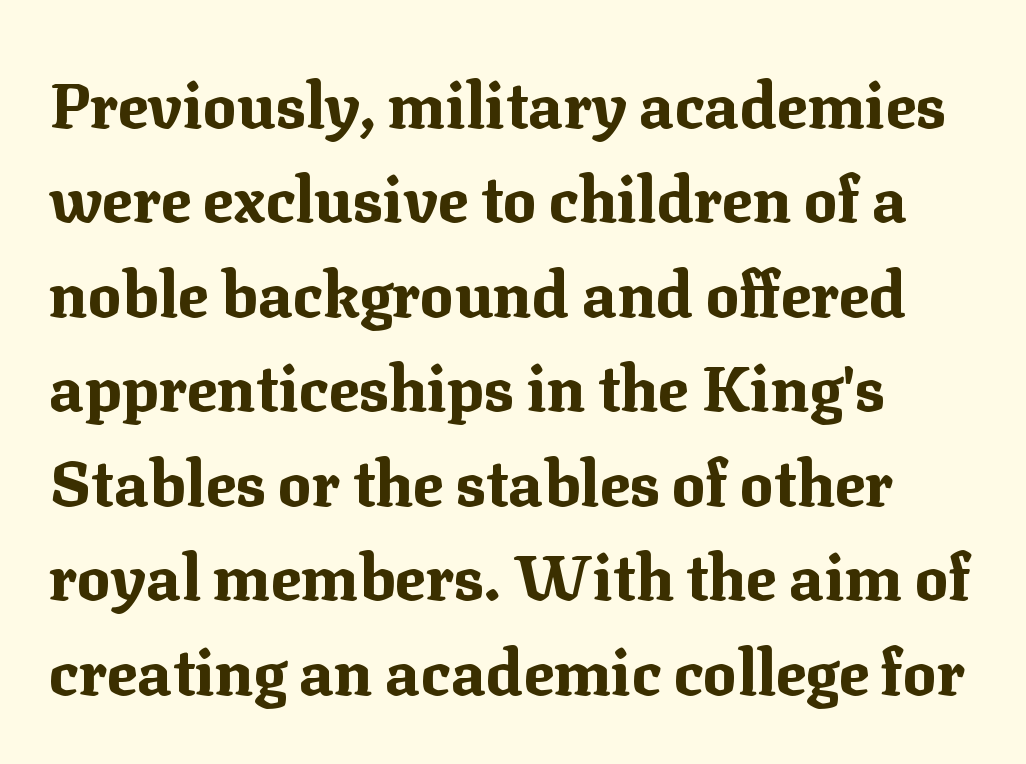
{"serif": "yes", "italic": "no", "bold": "yes", "weight": "bold", "width": "normal", "stroke_contrast": "medium", "x_height": "medium", "monospaced": "no", "underline": "no", "line_spacing": "normal", "line_spacing_ratio": 1.5, "letter_spacing": "normal", "letter_spacing_em": 0.0, "glyph_px": 63}
